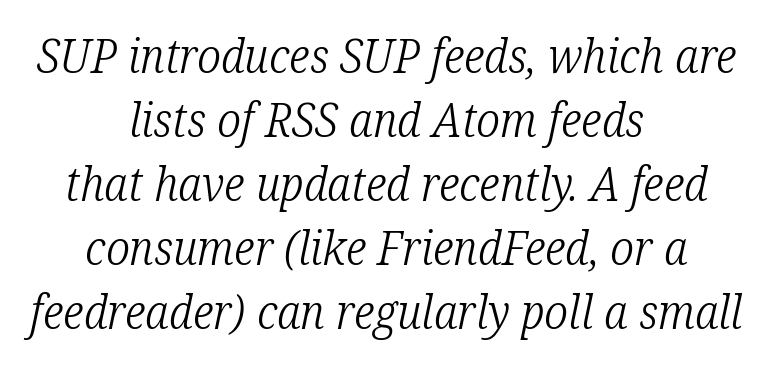
Compared with a flush-left layout, this one balances lines on the center instead. The foot of each line stays bare and open. Posture: slanted. In terms of letterform style, serifs are clearly present.
